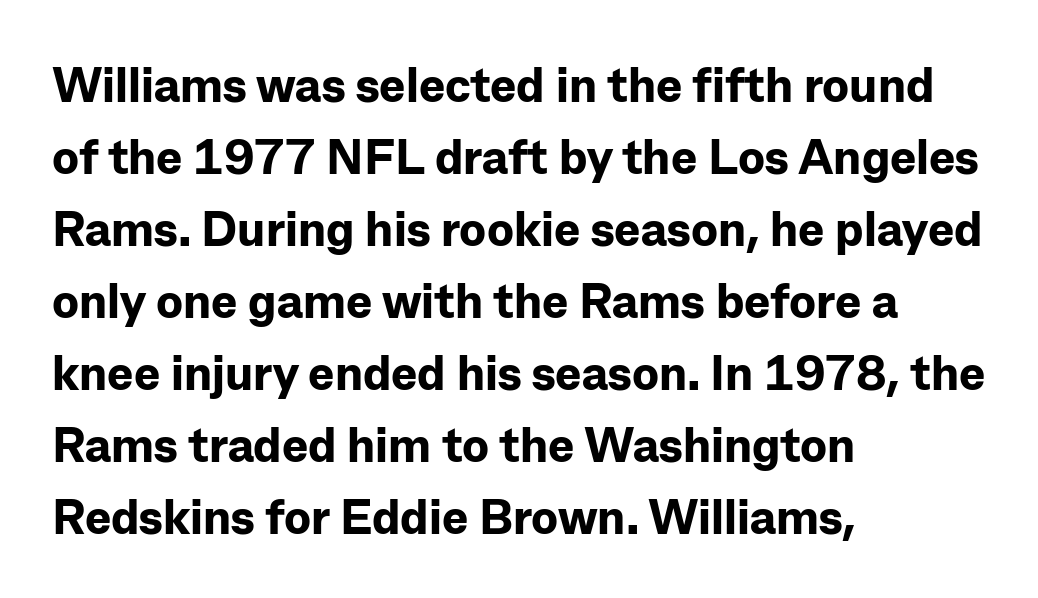
{"serif": "no", "italic": "no", "bold": "yes", "weight": "bold", "width": "normal", "stroke_contrast": "low", "x_height": "medium", "monospaced": "no", "underline": "no", "align": "left", "line_spacing": "normal", "line_spacing_ratio": 1.47, "letter_spacing": "normal", "letter_spacing_em": 0.0, "glyph_px": 49}
